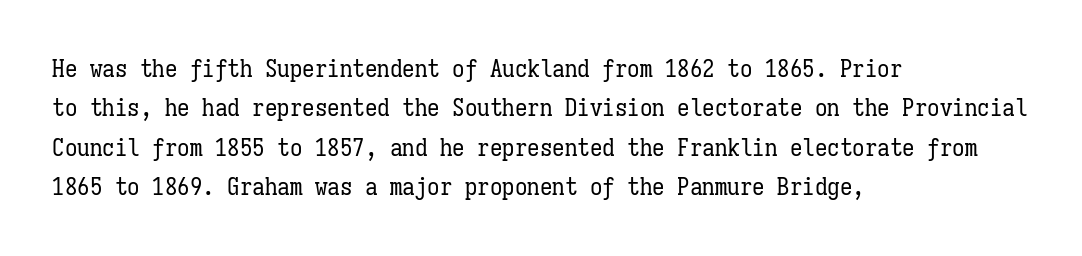
{"italic": "no", "bold": "no", "underline": "no", "align": "left", "line_spacing": "normal", "line_spacing_ratio": 1.58, "letter_spacing": "normal", "letter_spacing_em": 0.0, "glyph_px": 25}
